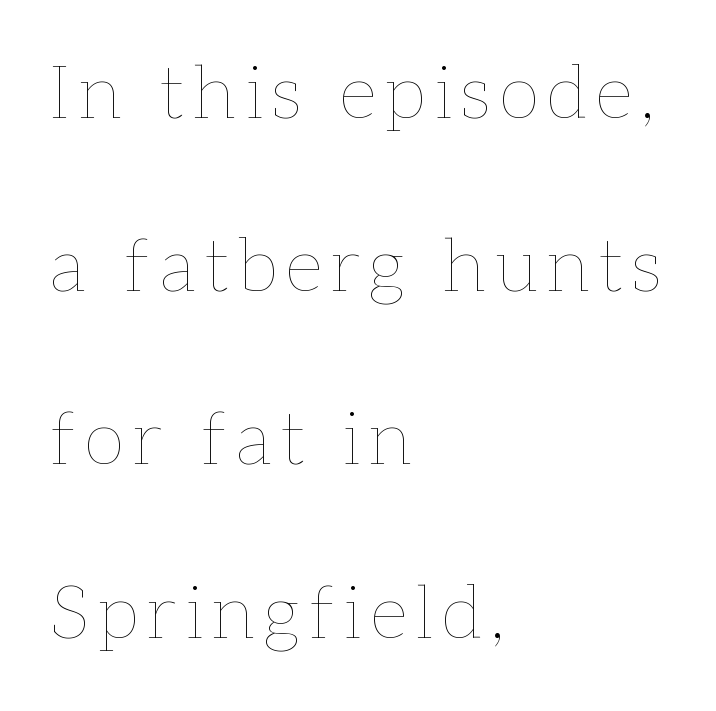
Each letter keeps its own natural width here, so spacing adapts to shape. Unlike italic type, these characters show no tilt at all. The area under the type is left untouched. These lines stand farther apart than default settings would place them. Heaviness? Minimal to ordinary, like unemphasized prose. Layout note: lines flush left.
